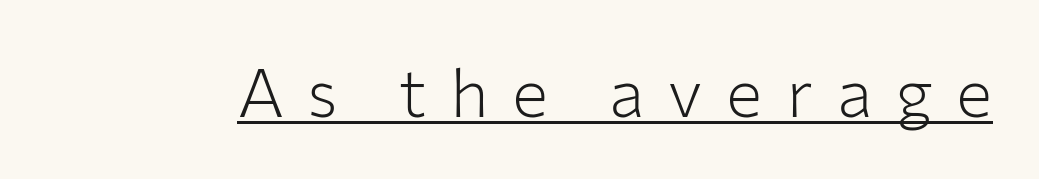
The image shows 68 px light sans-serif type, upright; set unusually wide letter spacing (+0.35 em), underlined; low stroke contrast and a medium x-height.
